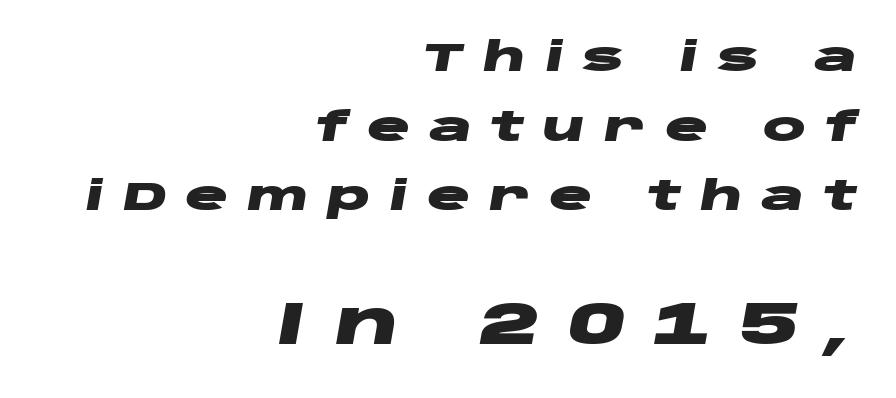
The image shows 60 px heavy, wide type, italic (leaning right); set right-aligned, line spacing 1.74x, unusually wide letter spacing (+0.47 em), not underlined; the second (bottom) block is 1.5x larger; low stroke contrast and a large x-height.
